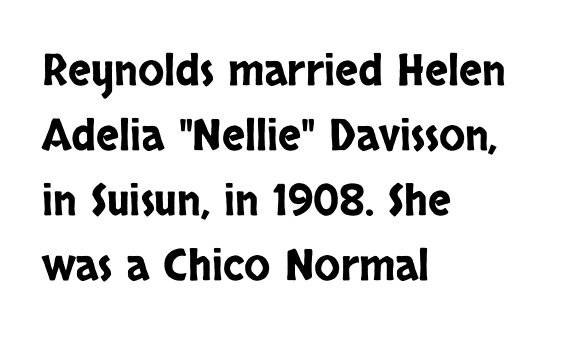
The image shows 43 px condensed sans-serif type, upright; set left-aligned, normal line spacing (1.51x), normal letter spacing, not underlined; low stroke contrast and a large x-height.
